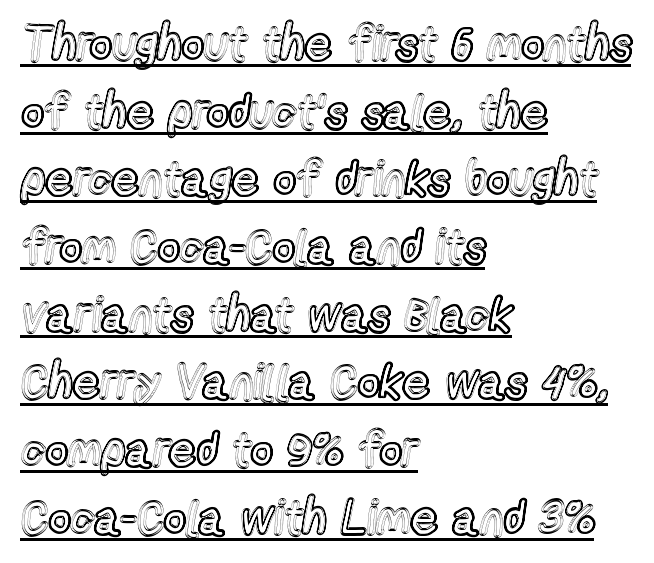
Q: Is the text italic (slanted)? A: Yes.
Q: Is the text underlined? A: Yes.
Q: How is the paragraph aligned? A: Left-aligned.
Q: Is the spacing between letters normal or unusually wide? A: Normal.
Q: Is the spacing between lines tight, normal or loose? A: Normal.
Q: Width (condensed, normal, or wide)? A: Condensed.
Q: x-height? A: Medium.
Q: Monospaced? A: No.
